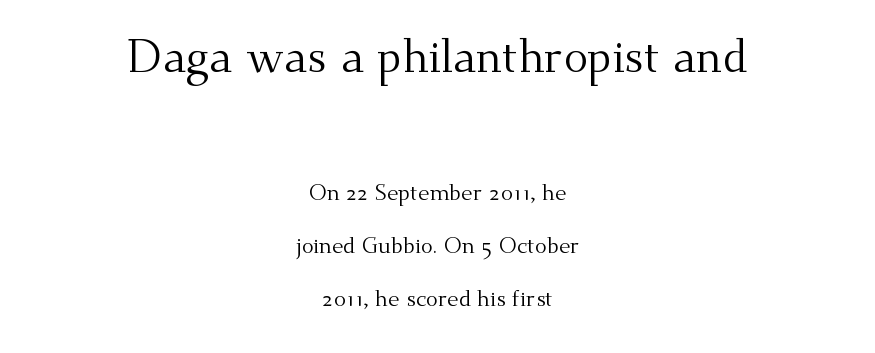
The image shows 45 px regular-weight serif type, upright; set centered, loose line spacing (2.4x), normal letter spacing, not underlined; the first (top) block is 2.05x larger; medium stroke contrast and a small x-height.
